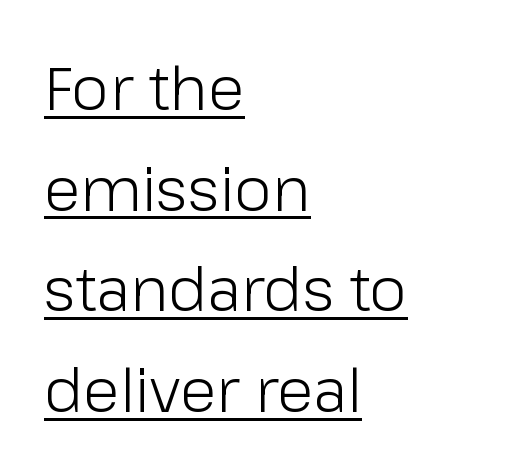
Reading down the column, the eye jumps a familiar distance to each next line. No extra tracking has been applied to these lines. This is the regular roman posture of the typeface. The typesetter has applied underlining to the passage shown. Note the varied advance widths — an 'i' is clearly narrower than an 'm'.
